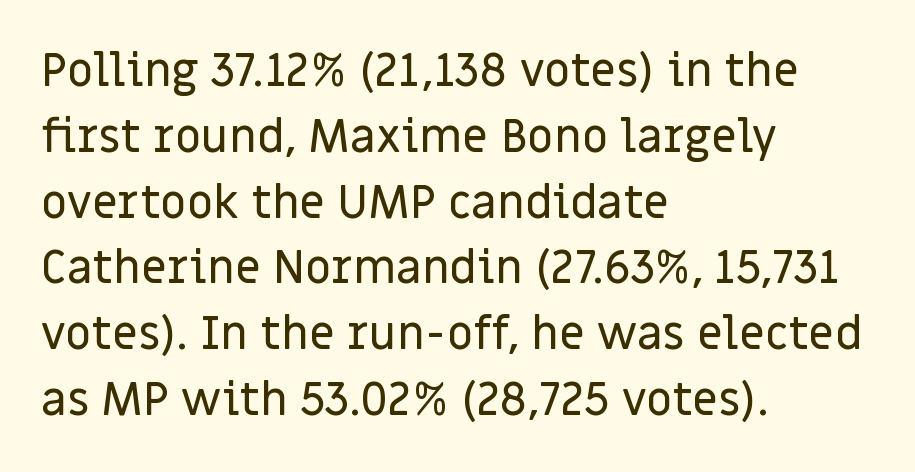
How are the letters spaced? Ordinarily, with no added tracking. The specimen reads as upright at a glance. The letters carry no serifs — their stems end cleanly without finishing strokes. Regular leading. This rendering features lettering with no underline. Horizontal alignment here is leftward, the default for most running prose.
